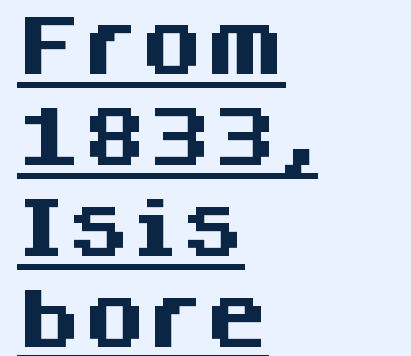
Q: Is the text bold? A: Yes.
Q: Is the text italic (slanted)? A: No, it is upright.
Q: Is the typeface a serif or a sans-serif typeface? A: Sans-serif.
Q: Is the text underlined? A: Yes.
Q: How is the paragraph aligned? A: Left-aligned.
Q: Is the spacing between letters normal or unusually wide? A: Normal.
Q: Is the spacing between lines tight, normal or loose? A: Normal.
Q: Width (condensed, normal, or wide)? A: Normal.
Q: Stroke contrast? A: Medium.
Q: x-height? A: Large.
Q: Monospaced? A: No.
